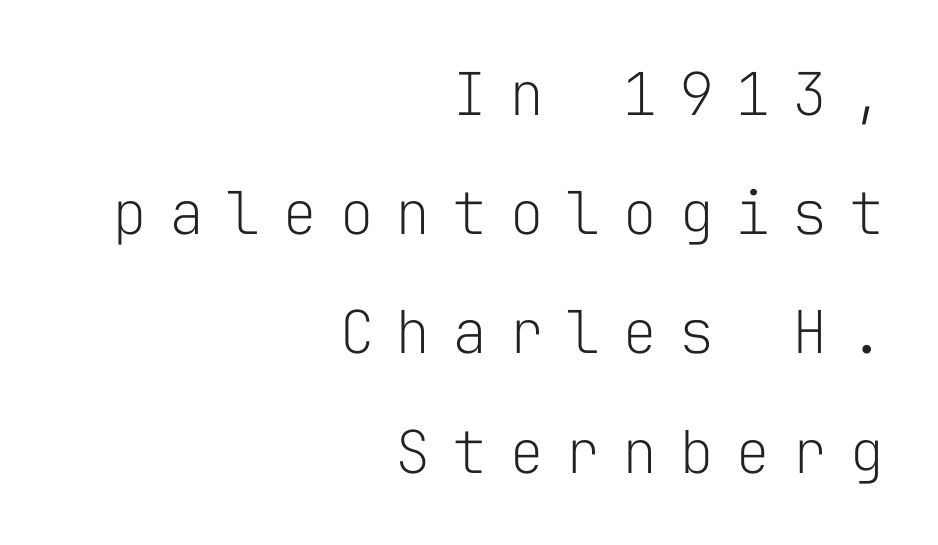
{"serif": "no", "italic": "no", "bold": "no", "weight": "light", "width": "normal", "stroke_contrast": "low", "x_height": "medium", "monospaced": "yes", "underline": "no", "align": "right", "line_spacing": "loose", "line_spacing_ratio": 2.02, "letter_spacing": "wide", "letter_spacing_em": 0.36, "glyph_px": 59}
